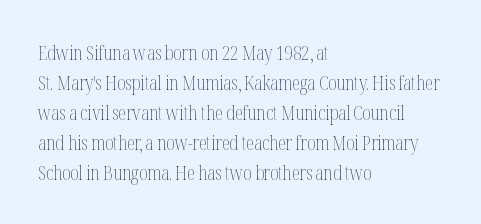
Q: Is the text bold? A: No.
Q: Is the text italic (slanted)? A: No, it is upright.
Q: Is the text underlined? A: No.
Q: How is the paragraph aligned? A: Left-aligned.
Q: Is the spacing between letters normal or unusually wide? A: Normal.
Q: Is the spacing between lines tight, normal or loose? A: Normal.
